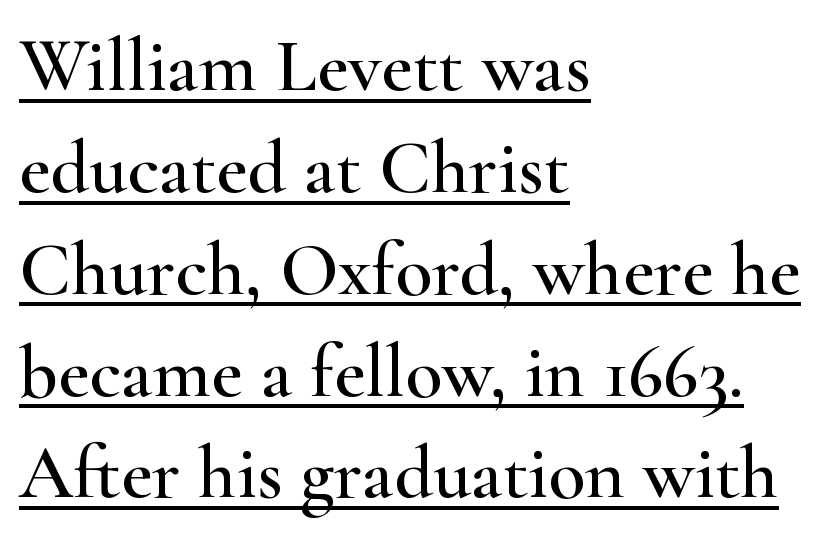
Q: Is the text italic (slanted)? A: No, it is upright.
Q: Is the typeface a serif or a sans-serif typeface? A: Serif.
Q: Is the text underlined? A: Yes.
Q: How is the paragraph aligned? A: Left-aligned.
Q: Is the spacing between letters normal or unusually wide? A: Normal.
Q: Is the spacing between lines tight, normal or loose? A: Normal.
Q: Width (condensed, normal, or wide)? A: Wide.
Q: Stroke contrast? A: High.
Q: x-height? A: Small.
Q: Monospaced? A: No.
